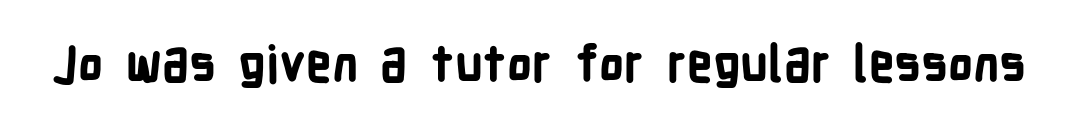
Q: Is the text bold? A: Yes.
Q: Is the text italic (slanted)? A: No, it is upright.
Q: Is the typeface a serif or a sans-serif typeface? A: Sans-serif.
Q: Is the text underlined? A: No.
Q: Is the spacing between letters normal or unusually wide? A: Normal.
Q: Width (condensed, normal, or wide)? A: Condensed.
Q: Stroke contrast? A: Low.
Q: x-height? A: Medium.
Q: Monospaced? A: No.
